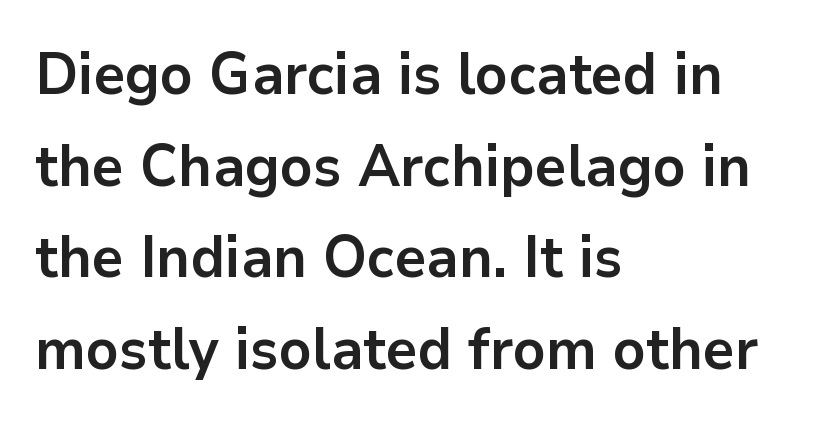
The image shows 58 px bold sans-serif type, upright; set left-aligned, normal line spacing (1.58x), normal letter spacing, not underlined; low stroke contrast and a medium x-height.
